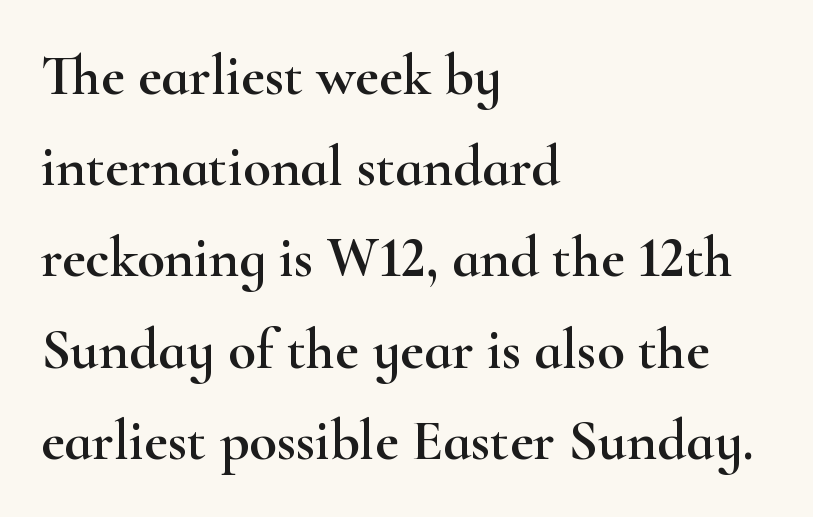
Q: Is the text italic (slanted)? A: No, it is upright.
Q: Is the typeface a serif or a sans-serif typeface? A: Serif.
Q: Is the text underlined? A: No.
Q: How is the paragraph aligned? A: Left-aligned.
Q: Is the spacing between letters normal or unusually wide? A: Normal.
Q: Is the spacing between lines tight, normal or loose? A: Normal.
Q: Width (condensed, normal, or wide)? A: Wide.
Q: Stroke contrast? A: High.
Q: x-height? A: Small.
Q: Monospaced? A: No.
